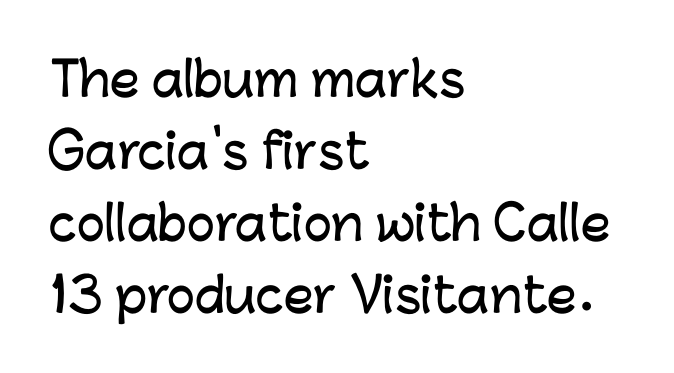
Q: Is the text italic (slanted)? A: No, it is upright.
Q: Is the typeface a serif or a sans-serif typeface? A: Sans-serif.
Q: Is the text underlined? A: No.
Q: How is the paragraph aligned? A: Left-aligned.
Q: Is the spacing between letters normal or unusually wide? A: Normal.
Q: Is the spacing between lines tight, normal or loose? A: Normal.
Q: Width (condensed, normal, or wide)? A: Normal.
Q: Stroke contrast? A: Low.
Q: x-height? A: Medium.
Q: Monospaced? A: No.
